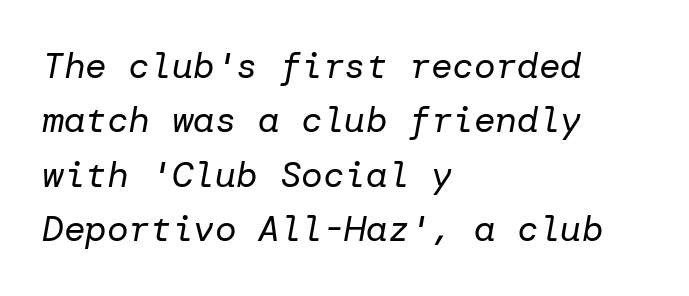
The setting favours the left margin, as ordinary paragraphs usually do. Each row of text sits above clean, open space. Here the glyphs are tracked normally, forming tight word shapes. No heavy texture on the line: the type isn't bold. The text carries the slant typical of an italic or oblique font. The leading is moderate, giving the passage an even texture.
